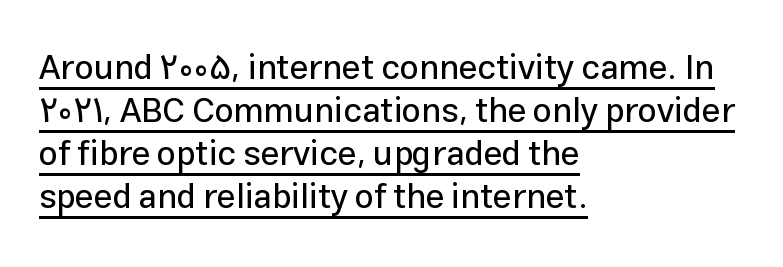
{"serif": "no", "italic": "no", "width": "normal", "stroke_contrast": "low", "x_height": "medium", "monospaced": "no", "underline": "yes", "align": "left", "line_spacing": "normal", "line_spacing_ratio": 1.26, "letter_spacing": "normal", "letter_spacing_em": 0.0, "glyph_px": 34}
